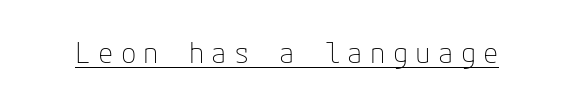
The image shows 28 px thin sans-serif type, upright; set unusually wide letter spacing (+0.26 em), underlined; low stroke contrast and a medium x-height.
